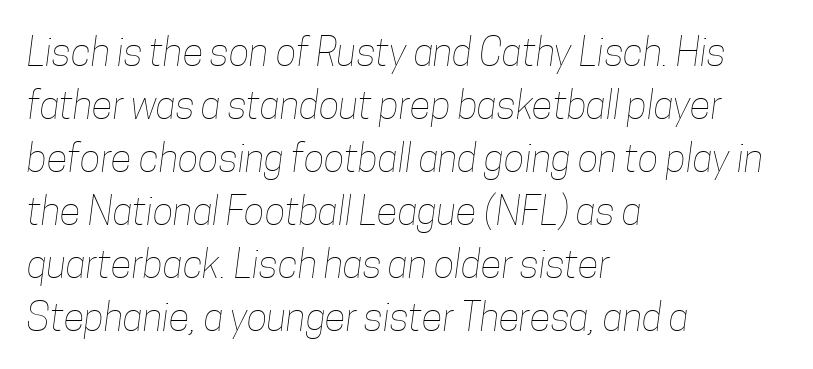
The image shows 39 px thin, condensed type; set left-aligned, normal line spacing (1.36x), normal letter spacing, not underlined; low stroke contrast and a medium x-height.
